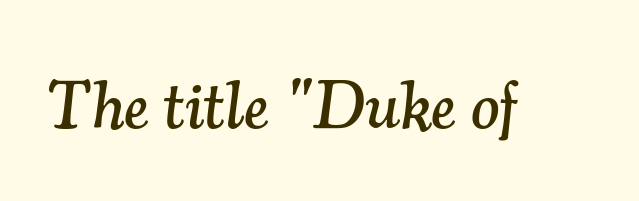
Q: Is the text italic (slanted)? A: Yes, it leans right by about 7 degrees.
Q: Is the typeface a serif or a sans-serif typeface? A: Serif.
Q: Is the text underlined? A: No.
Q: Is the spacing between letters normal or unusually wide? A: Normal.
Q: Width (condensed, normal, or wide)? A: Normal.
Q: Stroke contrast? A: Medium.
Q: x-height? A: Small.
Q: Monospaced? A: No.
